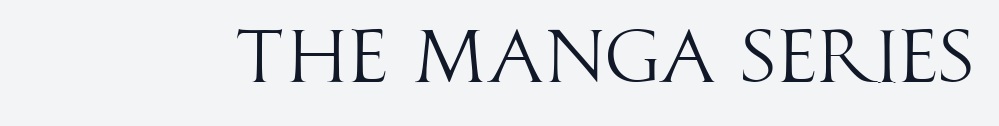
Q: Is the text bold? A: No.
Q: Is the text italic (slanted)? A: No, it is upright.
Q: Is the typeface a serif or a sans-serif typeface? A: Sans-serif.
Q: Is the text underlined? A: No.
Q: Is the spacing between letters normal or unusually wide? A: Normal.
Q: Width (condensed, normal, or wide)? A: Condensed.
Q: Stroke contrast? A: High.
Q: x-height? A: Large.
Q: Monospaced? A: No.
